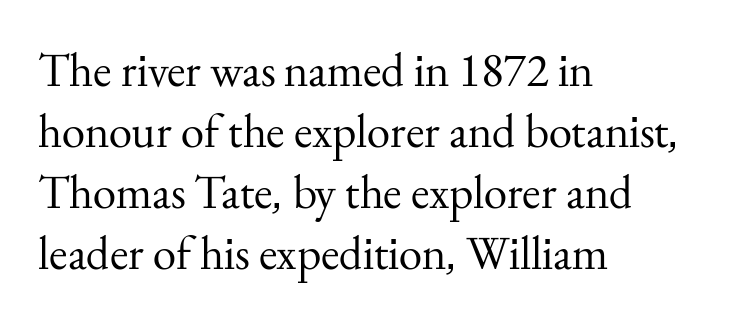
Think of a printed novel: that variable character pitch is what you see here. No italicization has been applied; the sample stays upright. The glyphs are unaccompanied by any horizontal stroke below them. The face looks like a standard text weight, possibly lighter.
